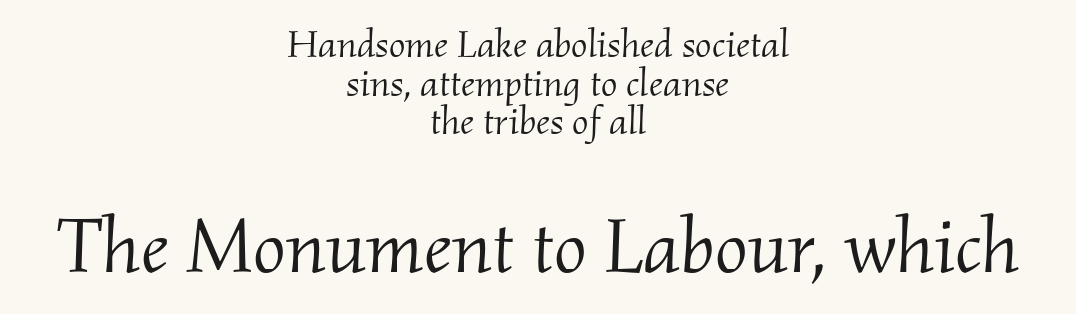
The image shows 78 px light serif type, italic (leaning right); set centered, tight line spacing (0.99x), normal letter spacing, not underlined; the second (bottom) block is 2.0x larger; medium stroke contrast and a small x-height.
